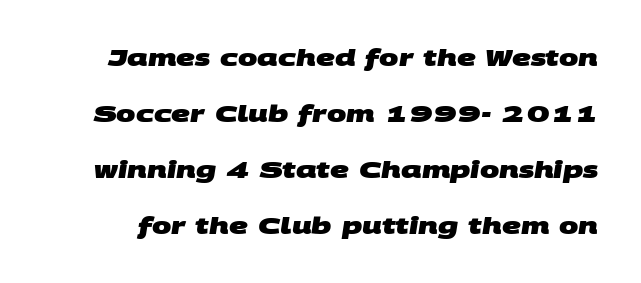
{"bold": "yes", "underline": "no", "line_spacing": "loose", "line_spacing_ratio": 2.43, "letter_spacing": "normal", "letter_spacing_em": 0.0, "glyph_px": 23}
